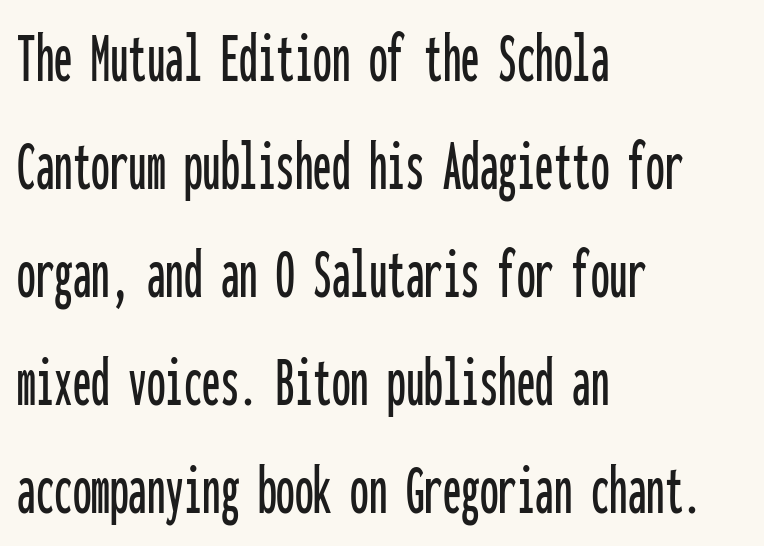
The image shows 74 px condensed sans-serif type, upright, monospaced; set left-aligned, normal line spacing (1.46x), normal letter spacing, not underlined; low stroke contrast and a medium x-height.
